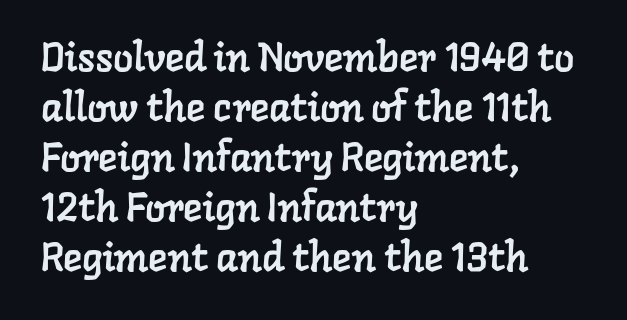
Each letter keeps its own natural width here, so spacing adapts to shape. The designer left line spacing at the default. You can tell from the footed stems that serif type was used. The foot of each line stays bare and open.
